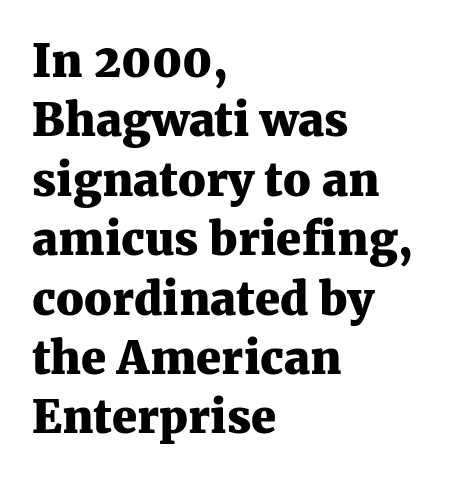
Posture: upright roman. This is heavy type, rendered in bold. A typesetter would call this proportional, since set widths differ per character. The line texture is even and compact thanks to regular tracking.
